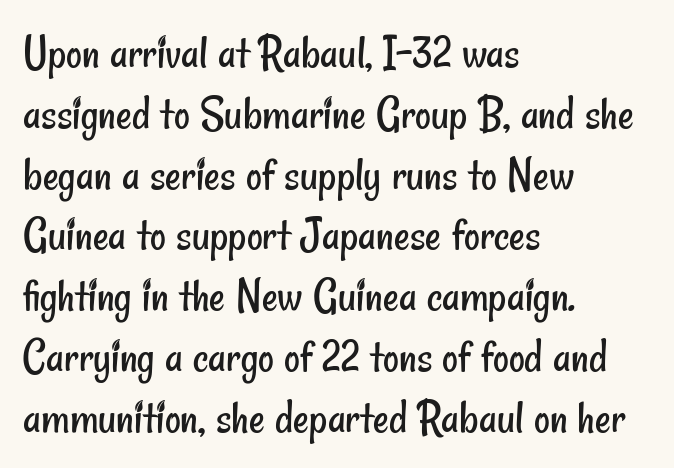
{"serif": "no", "bold": "no", "weight": "regular", "width": "condensed", "stroke_contrast": "low", "x_height": "small", "monospaced": "no", "underline": "no", "align": "left", "line_spacing_ratio": 1.24, "letter_spacing": "normal", "letter_spacing_em": 0.0, "glyph_px": 49}
